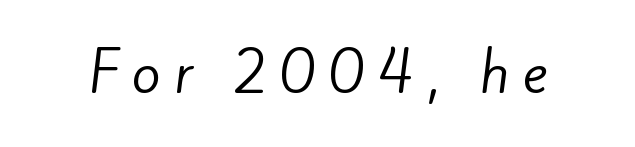
{"serif": "no", "bold": "no", "weight": "regular", "width": "normal", "stroke_contrast": "low", "x_height": "small", "monospaced": "no", "underline": "no", "letter_spacing": "wide", "letter_spacing_em": 0.24, "glyph_px": 53}
